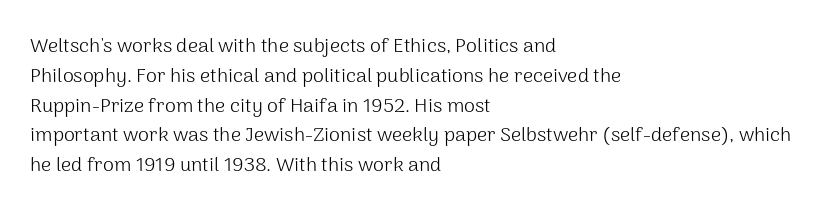
The image shows 20 px text type, upright; set left-aligned, normal line spacing (1.49x), normal letter spacing, not underlined.
